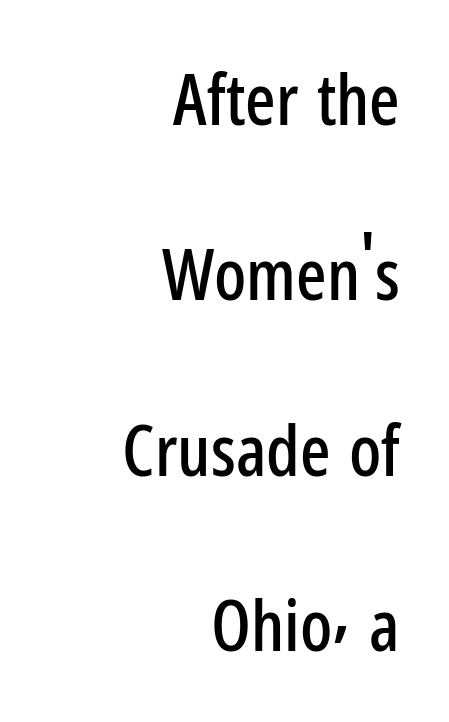
The image shows 71 px condensed sans-serif type, upright; set right-aligned, loose line spacing (2.47x), normal letter spacing, not underlined; low stroke contrast and a medium x-height.
